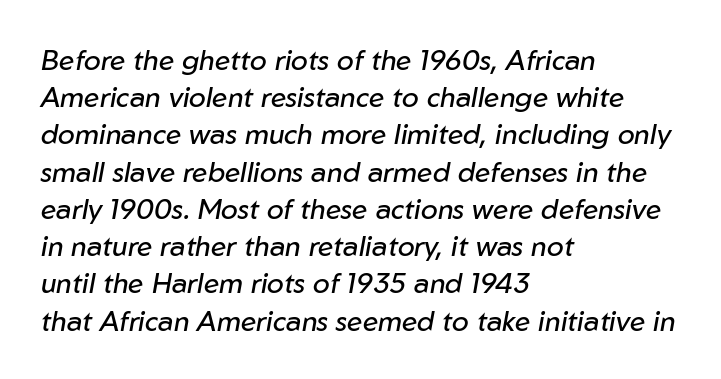
{"italic": "yes", "lean": "right", "slant_degrees": 10, "bold": "no", "weight": "regular", "width": "normal", "stroke_contrast": "low", "x_height": "medium", "monospaced": "no", "underline": "no", "align": "left", "line_spacing": "normal", "line_spacing_ratio": 1.33, "letter_spacing": "normal", "letter_spacing_em": 0.0, "glyph_px": 28}
